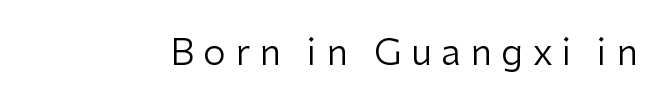
Every stem runs plumb, perpendicular to the baseline. Is the letter spacing exaggerated? Yes — the characters are pushed far apart. The face used here is proportionally spaced, like ordinary book or web type. The foot of each line stays bare and open.
